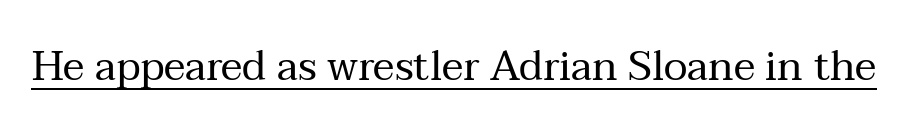
The image shows 41 px regular-weight serif type, upright; set normal letter spacing, underlined; medium stroke contrast and a medium x-height.
